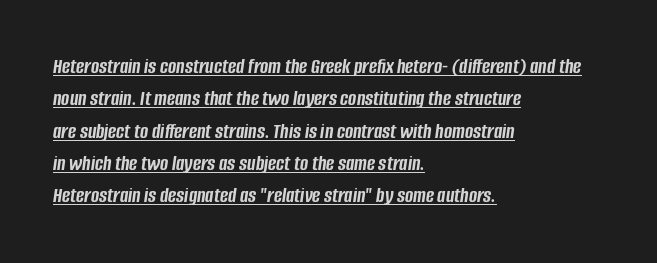
{"italic": "yes", "lean": "right", "slant_degrees": 8, "bold": "yes", "underline": "yes", "align": "left", "line_spacing": "normal", "line_spacing_ratio": 1.47, "letter_spacing": "normal", "letter_spacing_em": 0.0, "glyph_px": 22}
